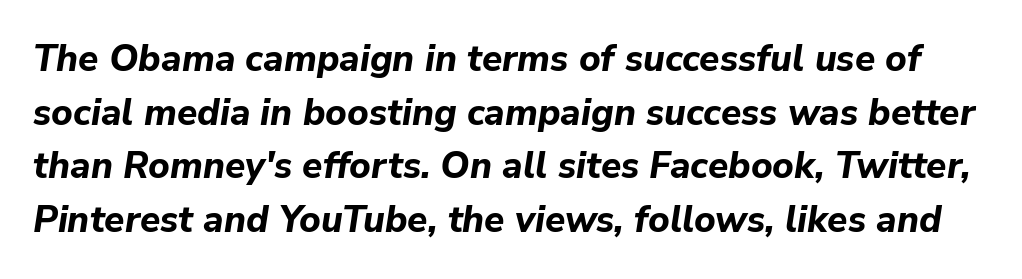
{"italic": "yes", "lean": "right", "slant_degrees": 9, "bold": "yes", "weight": "bold", "width": "normal", "stroke_contrast": "low", "x_height": "medium", "monospaced": "no", "underline": "no", "line_spacing": "normal", "line_spacing_ratio": 1.45, "letter_spacing": "normal", "letter_spacing_em": 0.0, "glyph_px": 37}
